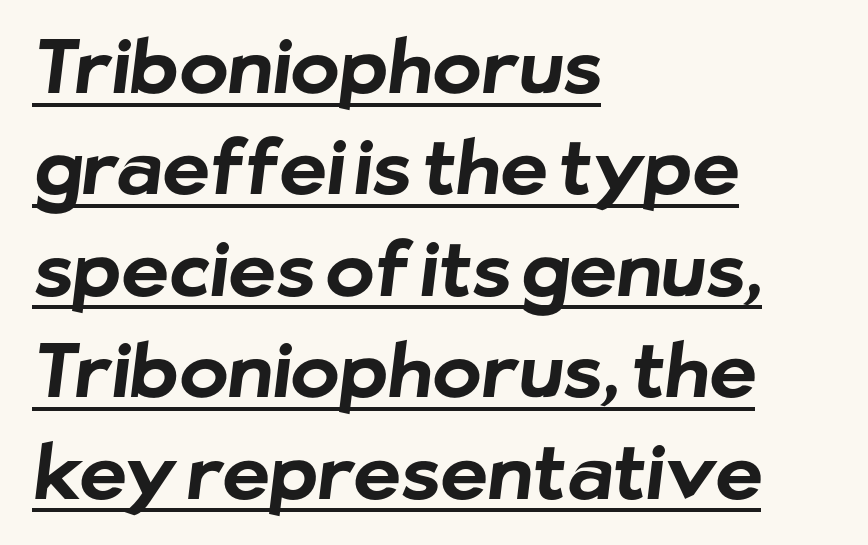
Q: Is the text bold? A: Yes.
Q: Is the typeface a serif or a sans-serif typeface? A: Sans-serif.
Q: Is the text underlined? A: Yes.
Q: How is the paragraph aligned? A: Left-aligned.
Q: Is the spacing between letters normal or unusually wide? A: Normal.
Q: Is the spacing between lines tight, normal or loose? A: Normal.
Q: Width (condensed, normal, or wide)? A: Normal.
Q: Stroke contrast? A: Low.
Q: x-height? A: Medium.
Q: Monospaced? A: No.
